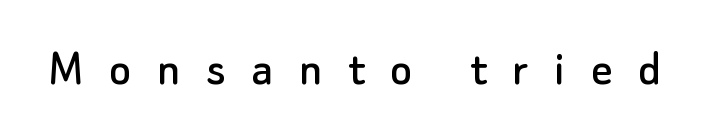
The image shows 52 px sans-serif type, upright; set unusually wide letter spacing (+0.49 em), not underlined; low stroke contrast and a small x-height.
